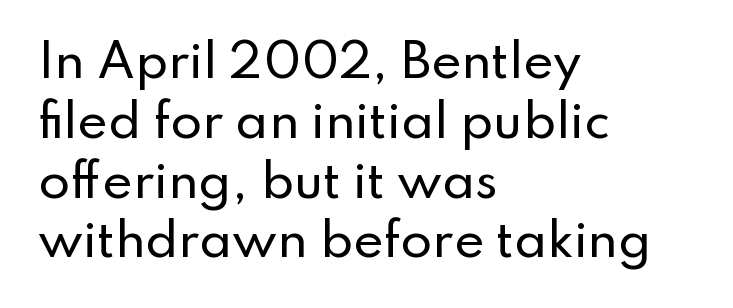
The image shows 46 px sans-serif type, upright; set left-aligned, normal line spacing (1.3x), normal letter spacing, not underlined; low stroke contrast and a small x-height.
